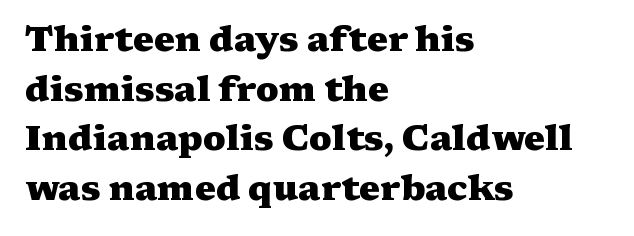
{"serif": "yes", "italic": "no", "bold": "yes", "weight": "heavy", "width": "wide", "stroke_contrast": "medium", "x_height": "medium", "monospaced": "no", "underline": "no", "align": "left", "line_spacing": "normal", "line_spacing_ratio": 1.42, "letter_spacing": "normal", "letter_spacing_em": 0.0, "glyph_px": 35}
